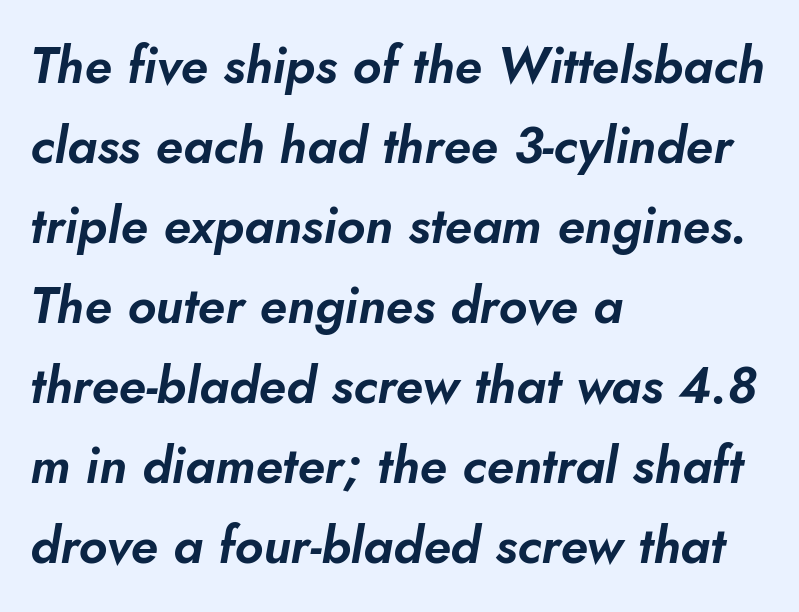
The image shows 51 px text type, italic (leaning right); set left-aligned, normal line spacing (1.57x), normal letter spacing, not underlined; low stroke contrast and a small x-height.
